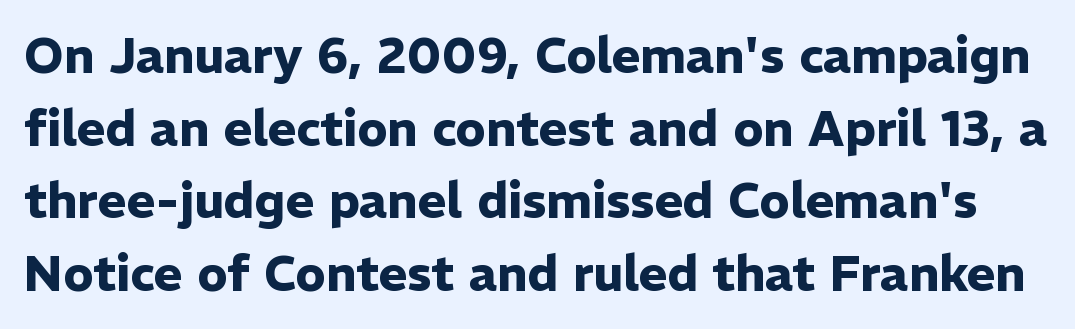
{"serif": "no", "italic": "no", "bold": "yes", "weight": "heavy", "width": "normal", "stroke_contrast": "low", "x_height": "medium", "monospaced": "no", "underline": "no", "line_spacing": "normal", "line_spacing_ratio": 1.48, "letter_spacing": "normal", "letter_spacing_em": 0.0, "glyph_px": 49}
